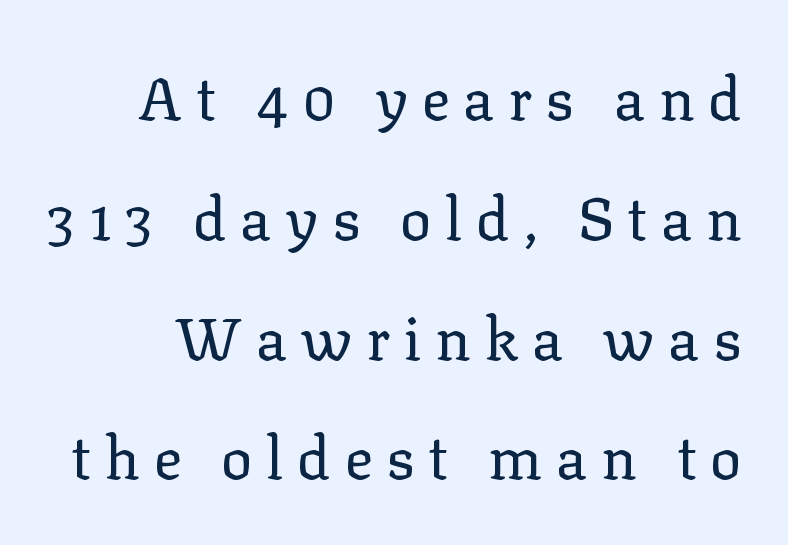
Successive baselines arrive slowly, with a big drop between each. Do the characters align in a grid? No, the font is proportional. Each letter's strokes conclude with small projecting serifs. Beneath every word, the page is bare.
